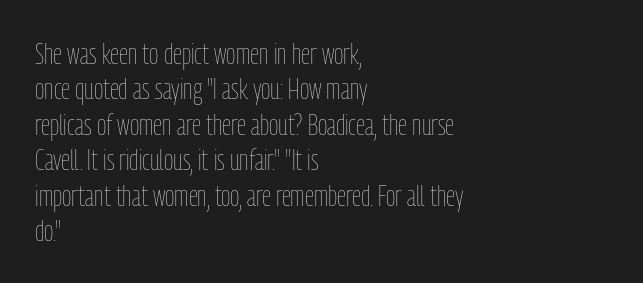
{"italic": "no", "bold": "no", "weight": "thin", "width": "condensed", "stroke_contrast": "low", "x_height": "medium", "monospaced": "no", "underline": "no", "align": "left", "line_spacing_ratio": 1.22, "letter_spacing": "normal", "letter_spacing_em": 0.0, "glyph_px": 29}
